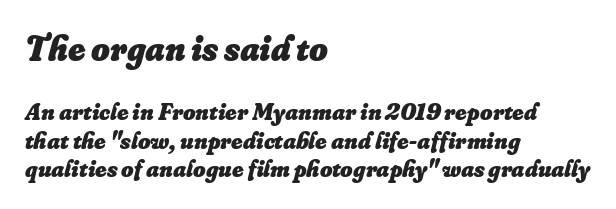
A clean baseline with only descenders dipping below it. Looks like regular typesetting: each glyph gets only the width it needs. Style check: oblique. The first block has been scaled up relative to the second.
